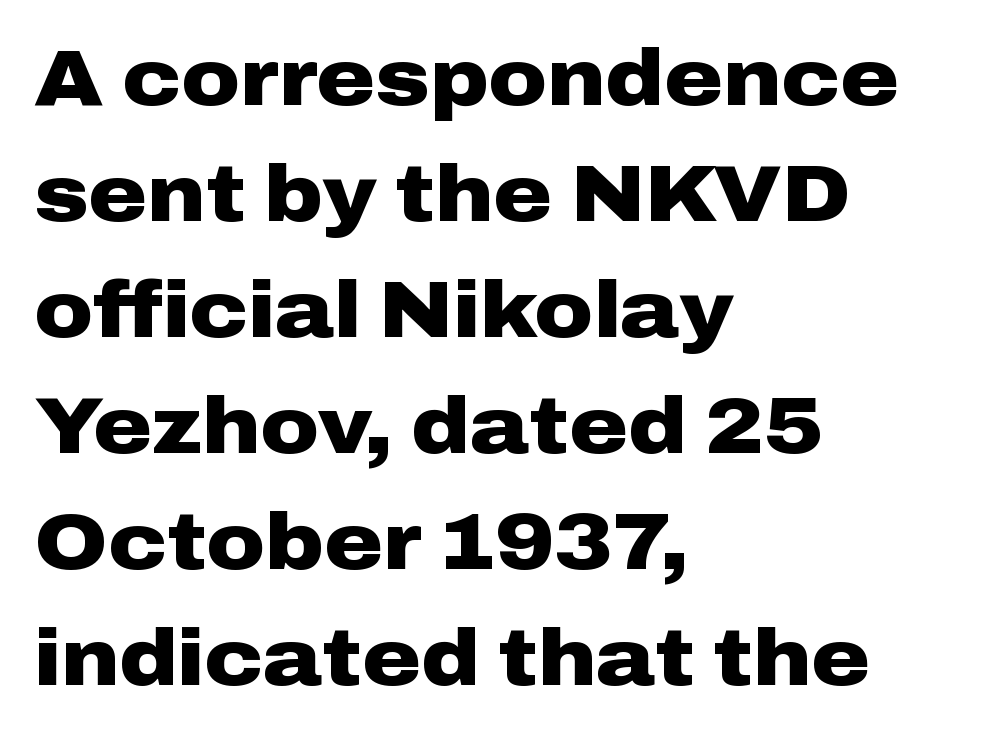
Varying glyph widths throughout — classic text-font behaviour. This is the regular roman posture of the typeface. The letters carry no serifs — their stems end cleanly without finishing strokes. Each glyph is drawn with heavy, bold strokes. Just letters on the line, the space beneath them empty. There is no visible air inserted between adjacent glyphs.
